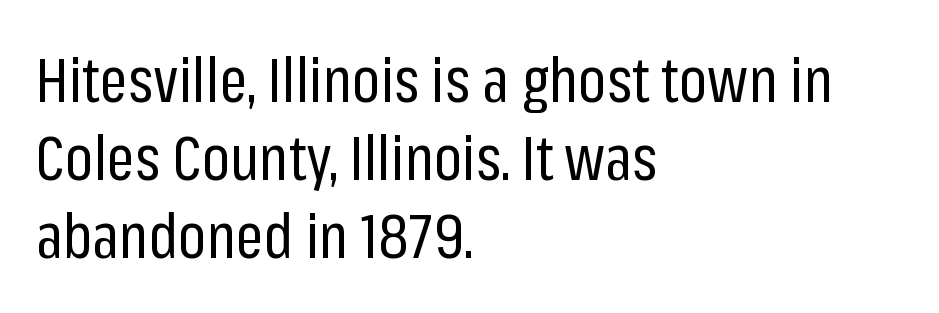
Q: Is the text bold? A: No.
Q: Is the text italic (slanted)? A: No, it is upright.
Q: Is the typeface a serif or a sans-serif typeface? A: Sans-serif.
Q: Is the text underlined? A: No.
Q: How is the paragraph aligned? A: Left-aligned.
Q: Is the spacing between letters normal or unusually wide? A: Normal.
Q: Is the spacing between lines tight, normal or loose? A: Normal.
Q: Width (condensed, normal, or wide)? A: Condensed.
Q: Stroke contrast? A: Low.
Q: x-height? A: Medium.
Q: Monospaced? A: No.
